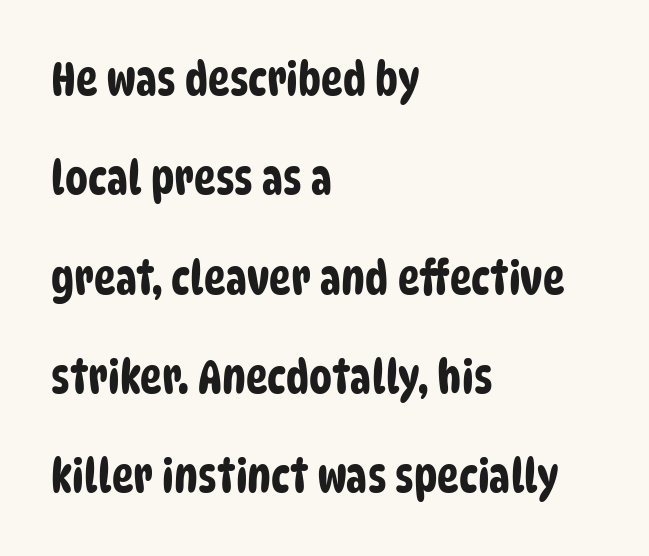
Q: Is the typeface a serif or a sans-serif typeface? A: Sans-serif.
Q: Is the text underlined? A: No.
Q: How is the paragraph aligned? A: Left-aligned.
Q: Is the spacing between letters normal or unusually wide? A: Normal.
Q: Is the spacing between lines tight, normal or loose? A: Loose.
Q: Width (condensed, normal, or wide)? A: Condensed.
Q: Stroke contrast? A: Low.
Q: x-height? A: Large.
Q: Monospaced? A: No.
